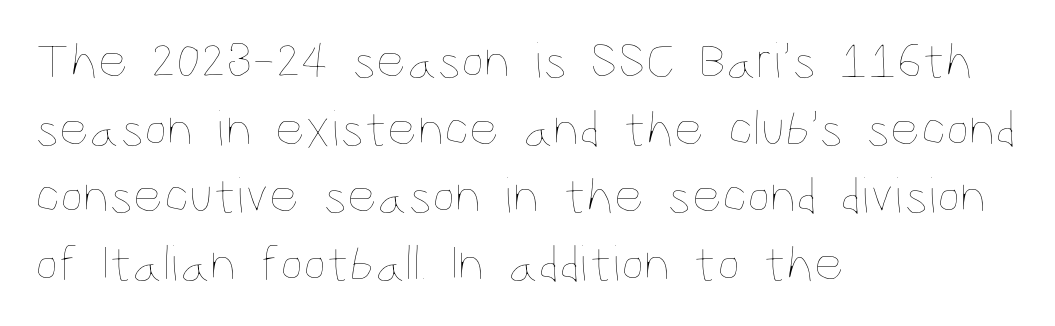
{"italic": "no", "bold": "no", "weight": "thin", "width": "condensed", "stroke_contrast": "low", "x_height": "large", "monospaced": "no", "underline": "no", "align": "left", "line_spacing": "normal", "line_spacing_ratio": 1.3, "letter_spacing": "normal", "letter_spacing_em": 0.0, "glyph_px": 52}
